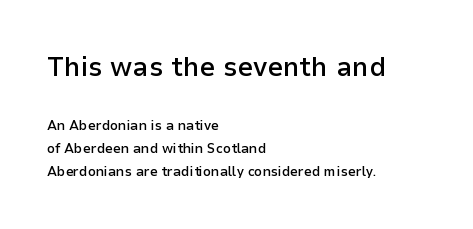
Q: Is the text bold? A: Semi-bold.
Q: Is the text italic (slanted)? A: No, it is upright.
Q: Is the typeface a serif or a sans-serif typeface? A: Sans-serif.
Q: Is the text underlined? A: No.
Q: How is the paragraph aligned? A: Left-aligned.
Q: Is the spacing between letters normal or unusually wide? A: Normal.
Q: Is the spacing between lines tight, normal or loose? A: Normal.
Q: Which block of text is set in a larger size, the first (top) or the second (bottom)? A: The first (top) one.
Q: Width (condensed, normal, or wide)? A: Normal.
Q: Stroke contrast? A: Low.
Q: x-height? A: Medium.
Q: Monospaced? A: No.
